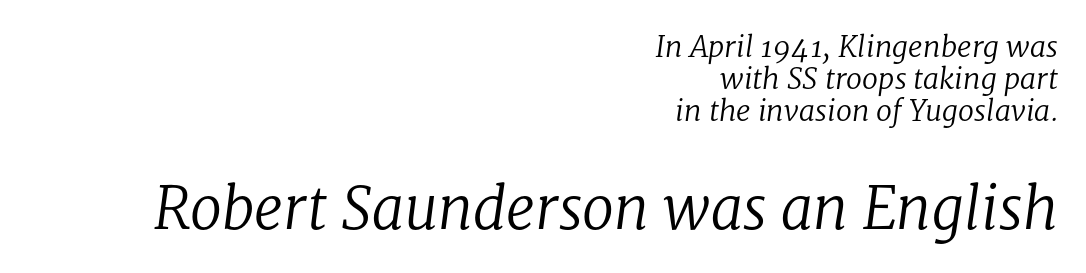
Q: Is the text bold? A: No.
Q: Is the text italic (slanted)? A: Yes, it leans right by about 8 degrees.
Q: Is the typeface a serif or a sans-serif typeface? A: Serif.
Q: Is the text underlined? A: No.
Q: How is the paragraph aligned? A: Right-aligned.
Q: Is the spacing between letters normal or unusually wide? A: Normal.
Q: Is the spacing between lines tight, normal or loose? A: Tight.
Q: Which block of text is set in a larger size, the first (top) or the second (bottom)? A: The second (bottom) one.
Q: Width (condensed, normal, or wide)? A: Normal.
Q: Stroke contrast? A: Low.
Q: x-height? A: Medium.
Q: Monospaced? A: No.
